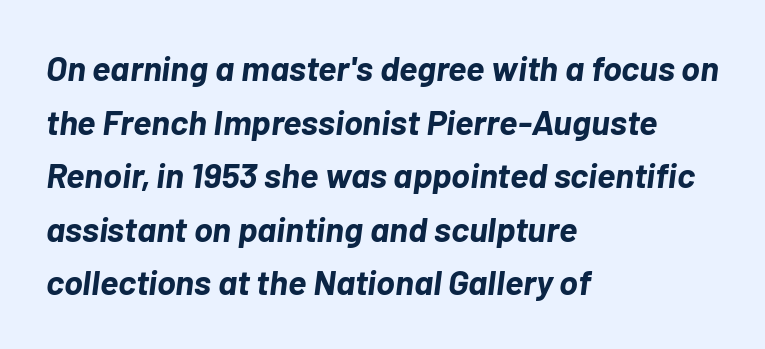
Q: Is the text bold? A: Yes.
Q: Is the text italic (slanted)? A: Yes, it leans right by about 7 degrees.
Q: Is the text underlined? A: No.
Q: How is the paragraph aligned? A: Left-aligned.
Q: Is the spacing between letters normal or unusually wide? A: Normal.
Q: Is the spacing between lines tight, normal or loose? A: Normal.
Q: Width (condensed, normal, or wide)? A: Normal.
Q: Stroke contrast? A: Low.
Q: x-height? A: Medium.
Q: Monospaced? A: No.
